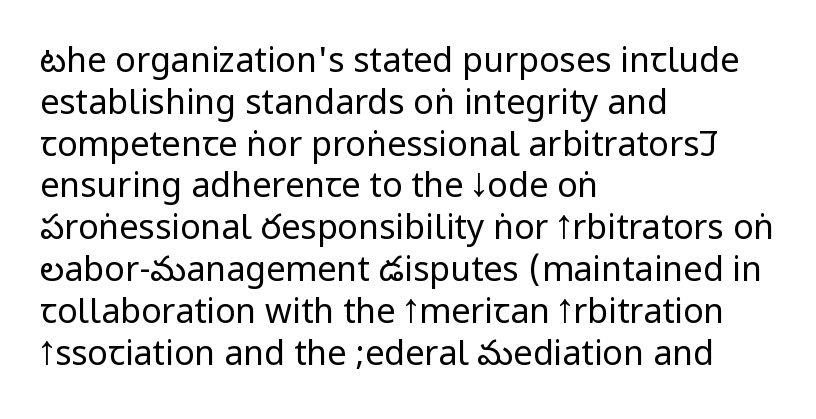
{"serif": "no", "italic": "no", "bold": "no", "weight": "regular", "width": "condensed", "stroke_contrast": "low", "underline": "no", "align": "left", "line_spacing_ratio": 1.23, "letter_spacing": "normal", "letter_spacing_em": 0.0, "glyph_px": 34}
